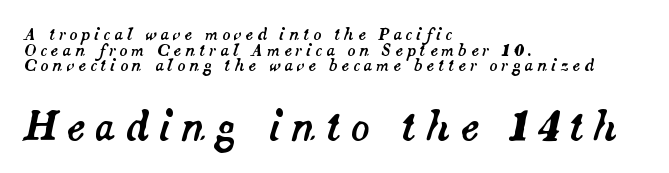
Q: Is the text italic (slanted)? A: Yes, it leans right by about 14 degrees.
Q: Is the text underlined? A: No.
Q: How is the paragraph aligned? A: Left-aligned.
Q: Is the spacing between letters normal or unusually wide? A: Unusually wide.
Q: Is the spacing between lines tight, normal or loose? A: Tight.
Q: Which block of text is set in a larger size, the first (top) or the second (bottom)? A: The second (bottom) one.
Q: Width (condensed, normal, or wide)? A: Normal.
Q: Stroke contrast? A: Medium.
Q: x-height? A: Small.
Q: Monospaced? A: No.
